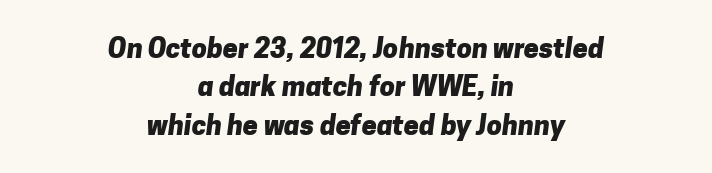
{"bold": "yes", "underline": "no", "align": "center", "line_spacing": "normal", "line_spacing_ratio": 1.42, "letter_spacing": "normal", "letter_spacing_em": 0.0, "glyph_px": 27}
